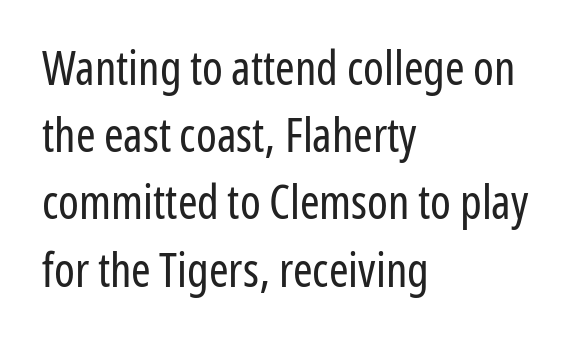
Descender tails drop into unmarked territory. Heaviness? Minimal to ordinary, like unemphasized prose. The typeface chosen for these lines omits serifs. One glance says typical: line gaps are just what's usual. Which margin do the lines hug? The left one — the right edge is uneven. The letters advance in unequal steps, a hallmark of proportional type.
